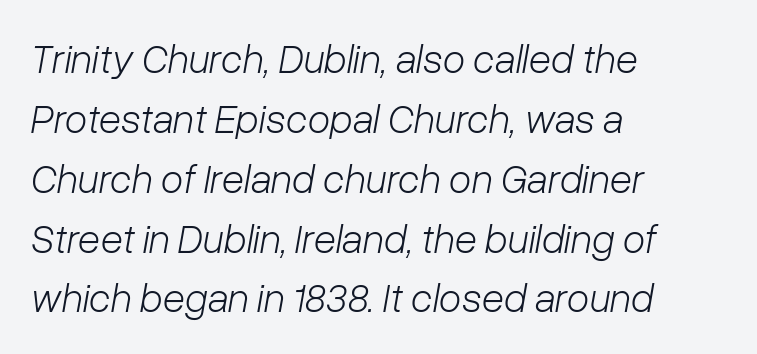
{"italic": "yes", "lean": "right", "slant_degrees": 10, "bold": "no", "weight": "light", "width": "normal", "stroke_contrast": "low", "x_height": "medium", "monospaced": "no", "underline": "no", "align": "left", "line_spacing": "normal", "line_spacing_ratio": 1.46, "letter_spacing": "normal", "letter_spacing_em": 0.0, "glyph_px": 41}
